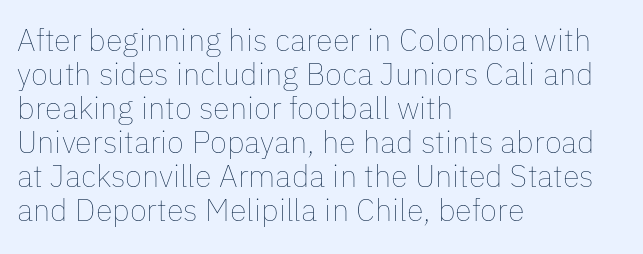
{"italic": "no", "bold": "no", "weight": "thin", "width": "normal", "stroke_contrast": "low", "x_height": "medium", "monospaced": "no", "underline": "no", "align": "left", "line_spacing": "tight", "line_spacing_ratio": 1.1, "letter_spacing": "normal", "letter_spacing_em": 0.0, "glyph_px": 31}
